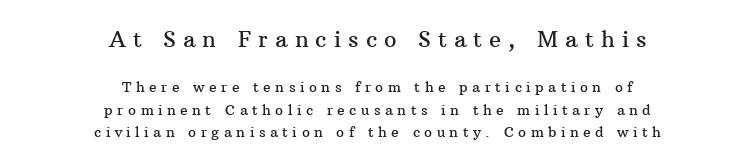
{"italic": "no", "underline": "no", "align": "center", "line_spacing": "normal", "line_spacing_ratio": 1.61, "letter_spacing": "wide", "letter_spacing_em": 0.32, "larger_block": "first", "size_ratio": 1.57, "glyph_px": 22}
